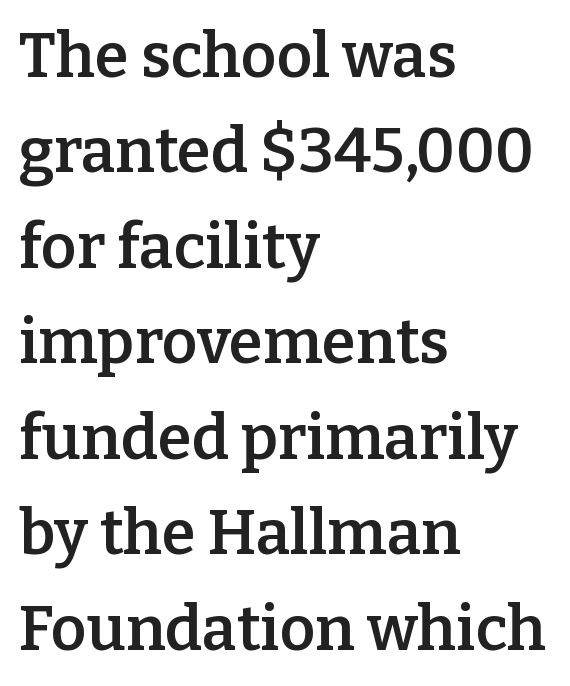
The image shows 62 px semibold serif type, upright; set left-aligned, normal line spacing (1.54x), normal letter spacing, not underlined; low stroke contrast and a medium x-height.
